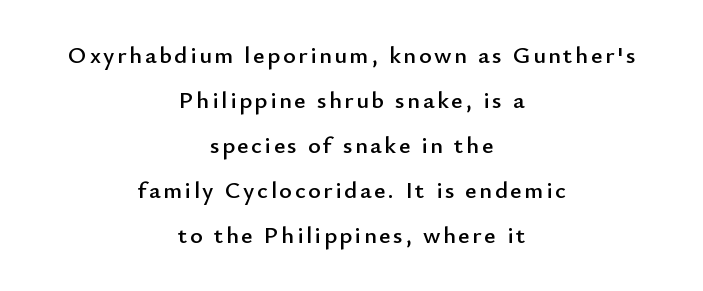
{"italic": "no", "underline": "no", "align": "center", "line_spacing_ratio": 1.87, "glyph_px": 24}
